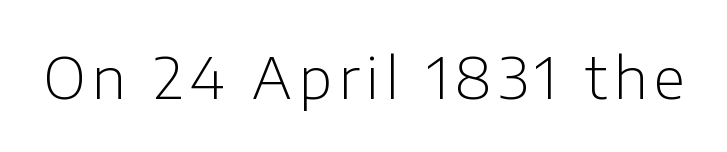
Q: Is the text bold? A: No.
Q: Is the text italic (slanted)? A: No, it is upright.
Q: Is the typeface a serif or a sans-serif typeface? A: Sans-serif.
Q: Is the text underlined? A: No.
Q: Width (condensed, normal, or wide)? A: Normal.
Q: Stroke contrast? A: Low.
Q: x-height? A: Medium.
Q: Monospaced? A: No.
